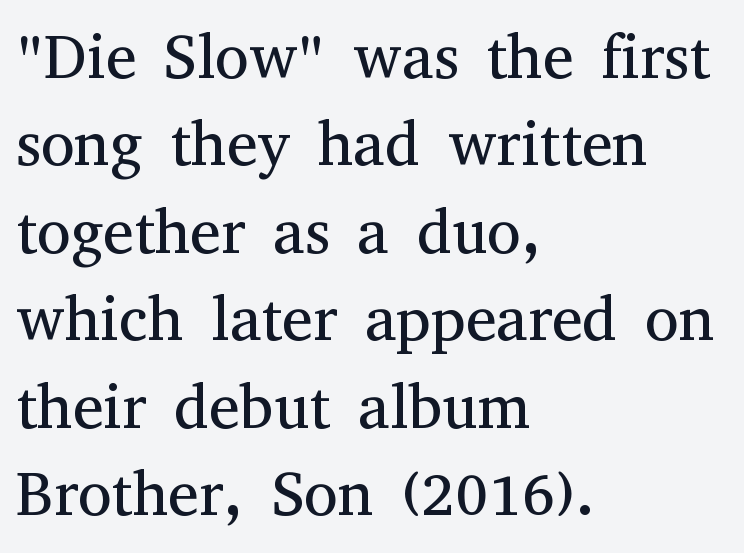
Q: Is the text bold? A: No.
Q: Is the text italic (slanted)? A: No, it is upright.
Q: Is the typeface a serif or a sans-serif typeface? A: Serif.
Q: Is the text underlined? A: No.
Q: How is the paragraph aligned? A: Left-aligned.
Q: Is the spacing between letters normal or unusually wide? A: Normal.
Q: Is the spacing between lines tight, normal or loose? A: Normal.
Q: Width (condensed, normal, or wide)? A: Normal.
Q: Stroke contrast? A: Medium.
Q: x-height? A: Medium.
Q: Monospaced? A: No.
